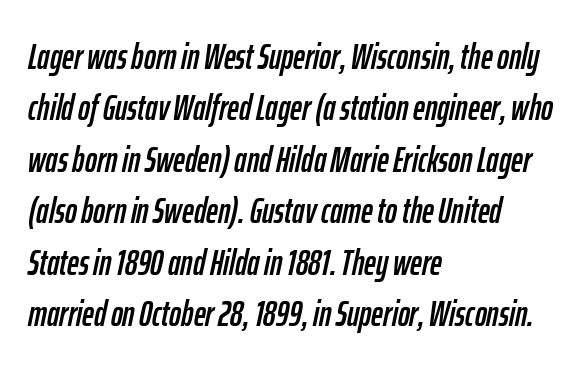
The image shows 36 px condensed type, italic (leaning right); set left-aligned, normal line spacing (1.43x), normal letter spacing, not underlined; low stroke contrast and a medium x-height.
